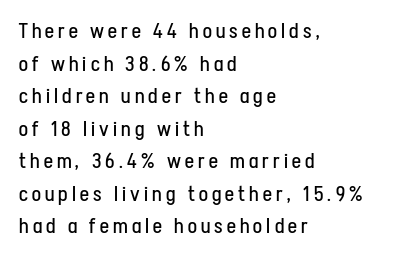
{"italic": "no", "bold": "no", "underline": "no", "align": "left", "line_spacing": "normal", "line_spacing_ratio": 1.55, "letter_spacing": "wide", "letter_spacing_em": 0.2, "glyph_px": 21}
